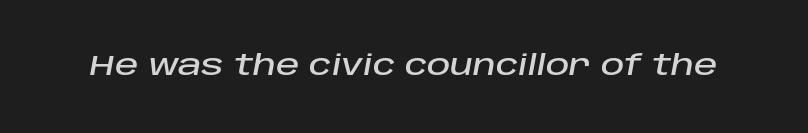
The image shows 29 px text type, italic (leaning right); set normal letter spacing, not underlined; low stroke contrast and a large x-height.
